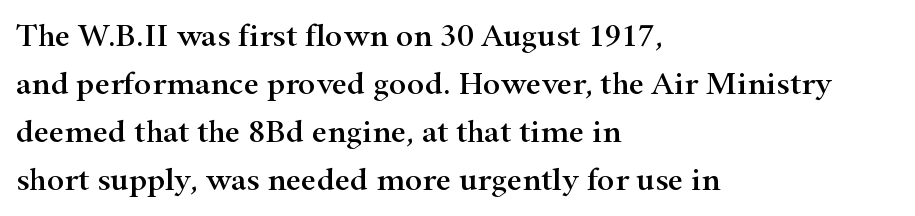
{"serif": "yes", "italic": "no", "width": "wide", "stroke_contrast": "high", "x_height": "small", "monospaced": "no", "underline": "no", "align": "left", "line_spacing": "normal", "line_spacing_ratio": 1.45, "letter_spacing": "normal", "letter_spacing_em": 0.0, "glyph_px": 33}
